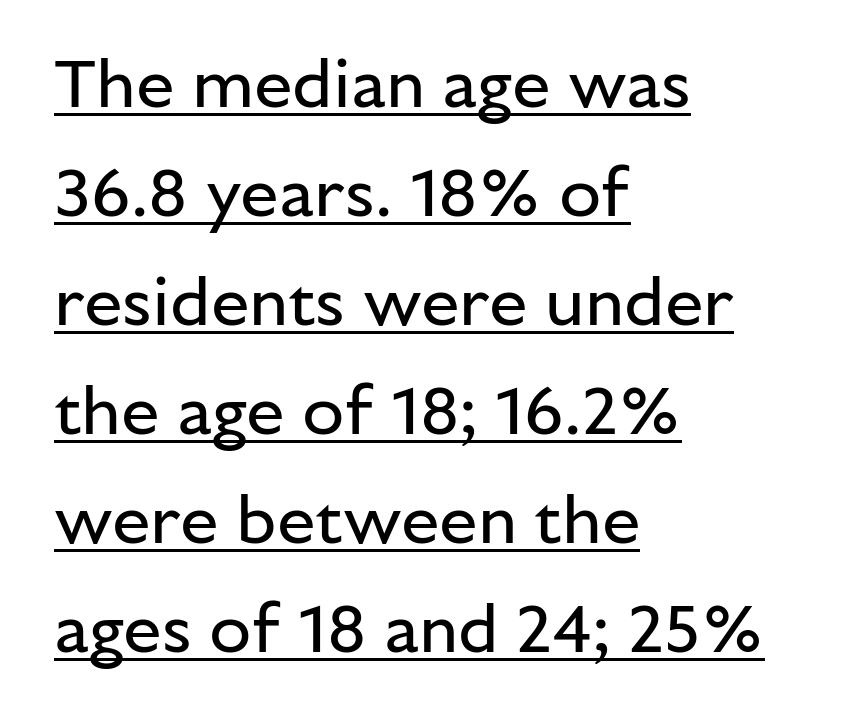
Words appear dense and cohesive because spacing is normal. Note: no serifs on the glyphs. If you measured baseline to baseline, you'd find a middling distance. Line beginnings align vertically; line endings do not. This rendering features underlined lettering. The axis of the letterforms is exactly vertical.
